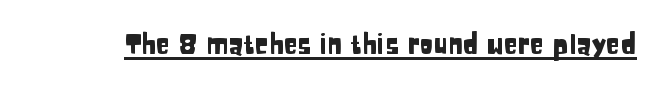
Q: Is the text italic (slanted)? A: No, it is upright.
Q: Is the typeface a serif or a sans-serif typeface? A: Sans-serif.
Q: Is the text underlined? A: Yes.
Q: Is the spacing between letters normal or unusually wide? A: Normal.
Q: Width (condensed, normal, or wide)? A: Condensed.
Q: Stroke contrast? A: Low.
Q: x-height? A: Large.
Q: Monospaced? A: No.
